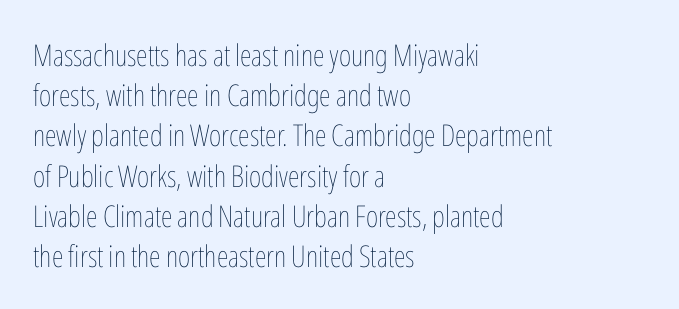
Q: Is the text bold? A: No.
Q: Is the text italic (slanted)? A: No, it is upright.
Q: Is the text underlined? A: No.
Q: How is the paragraph aligned? A: Left-aligned.
Q: Is the spacing between letters normal or unusually wide? A: Normal.
Q: Is the spacing between lines tight, normal or loose? A: Normal.
Q: Width (condensed, normal, or wide)? A: Condensed.
Q: Stroke contrast? A: Low.
Q: x-height? A: Medium.
Q: Monospaced? A: No.
